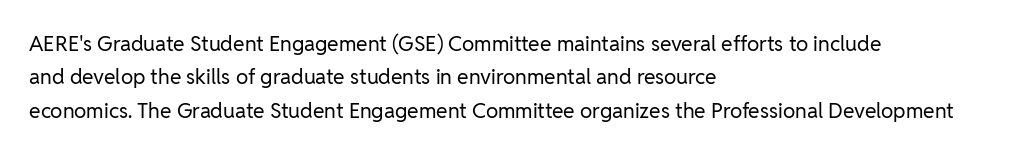
How would I describe the line gaps? Plain and ordinary. Weight: in the light-to-regular range. The type is set solid horizontally, with unmodified tracking. The lines are quadded left.
